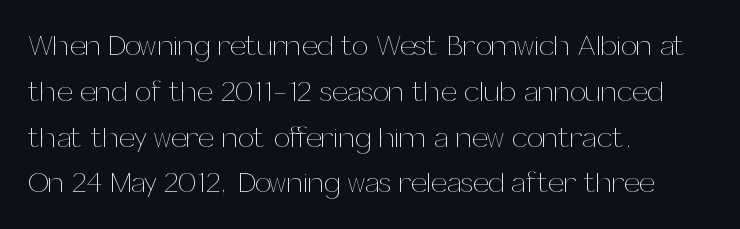
Unmarked baselines from the first word to the last. It's the straight-up-and-down kind of type. No extra ink here — the face is not bold. Summary of vertical rhythm: regular, with standard interline spacing. The letters sit at their default tracking, neither squeezed nor spread.
